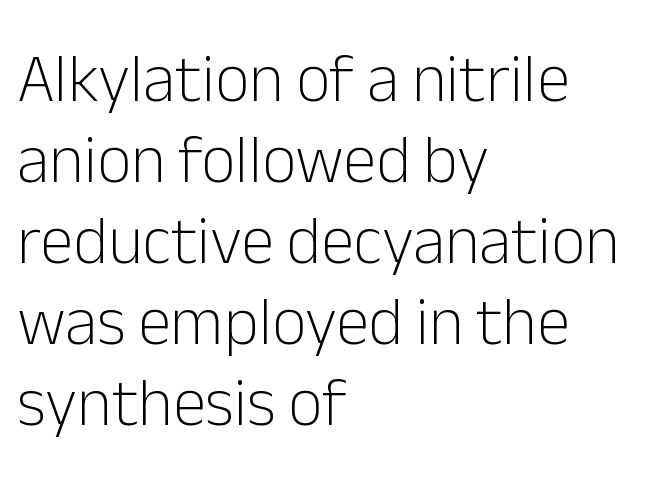
Think of a printed novel: that variable character pitch is what you see here. Weight: not bold — regular or lighter. This sample is left-justified, so line endings fall wherever the words run out. Unlike italic type, these characters show no tilt at all. The tracking reads as untouched default to a designer's eye. What kind of face is this? One without serifs — a sans.
